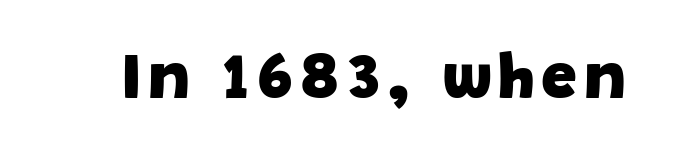
{"serif": "no", "bold": "yes", "weight": "heavy", "width": "normal", "stroke_contrast": "low", "x_height": "large", "monospaced": "no", "underline": "no", "glyph_px": 64}
